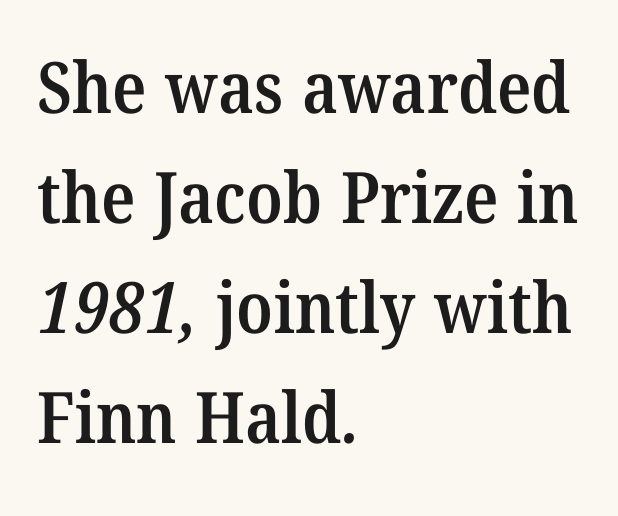
Does the type have serifs? Yes, each stem ends in a small foot. Is there much room between lines? A standard amount, neither cramped nor airy. Spacing verdict: proportional, widths tailored to each character. This rendering features lettering with no underline. Where is the straight margin? On the left. Nothing unusual about the tracking: characters are spaced as the font intends.
